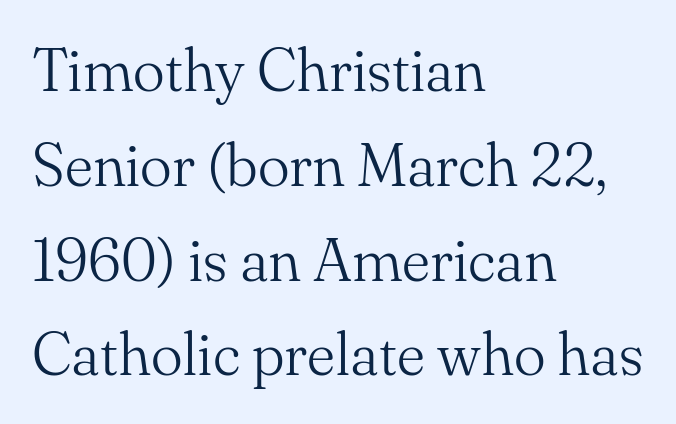
The image shows 60 px light serif type, upright; set left-aligned, normal line spacing (1.58x), normal letter spacing, not underlined; medium stroke contrast and a small x-height.
